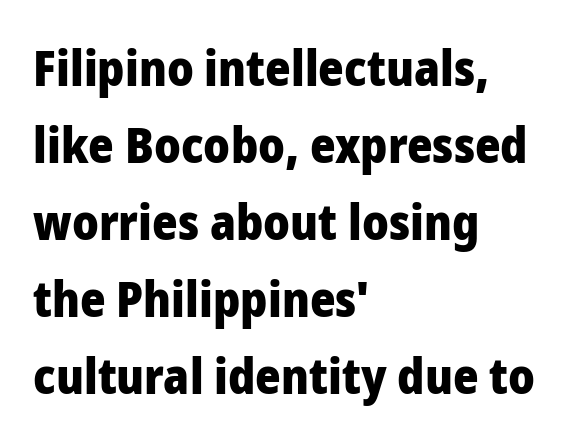
The rendering anchors every line to the left-hand side. This sample has the flowing, uneven cadence of proportional lettering. These lines keep a tight, regular rhythm from letter to letter. The strip under each line holds only bare page. Each new line begins a customary step beneath the previous one. Stroke terminals: plain, sans-serif.
